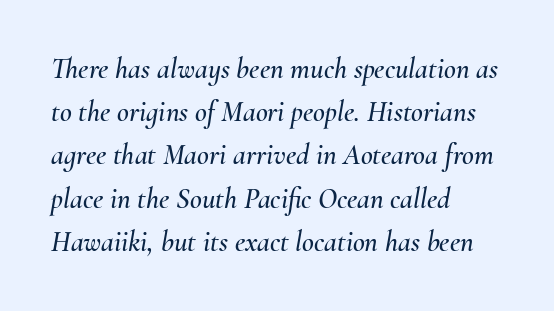
The image shows 29 px text type, italic (leaning right); set left-aligned, normal line spacing (1.49x), normal letter spacing, not underlined; medium stroke contrast and a small x-height.
